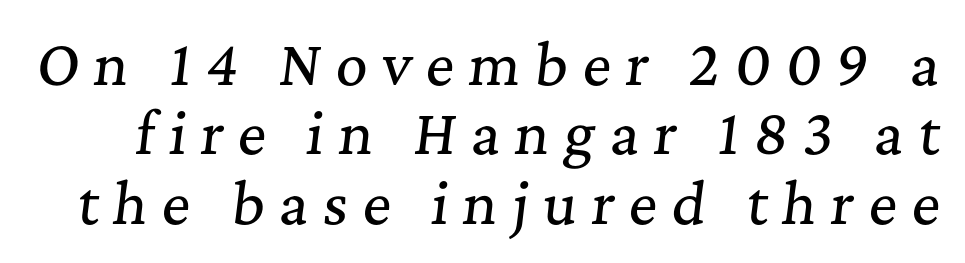
Q: Is the text italic (slanted)? A: Yes, it leans right by about 7 degrees.
Q: Is the typeface a serif or a sans-serif typeface? A: Serif.
Q: Is the text underlined? A: No.
Q: Is the spacing between letters normal or unusually wide? A: Unusually wide.
Q: Is the spacing between lines tight, normal or loose? A: Normal.
Q: Width (condensed, normal, or wide)? A: Normal.
Q: Stroke contrast? A: Medium.
Q: x-height? A: Medium.
Q: Monospaced? A: No.
